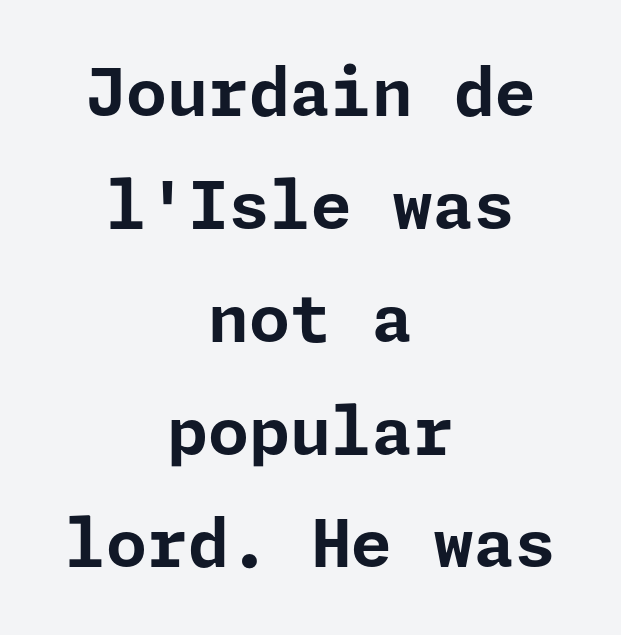
The passage shown has conventional tracking throughout. The passage is arranged like a title page — every line centered. Quick note: underline off. The characters look thick and weighty, a clear bold. Rendered with straight, roman letterforms. Note: no serifs on the glyphs.
